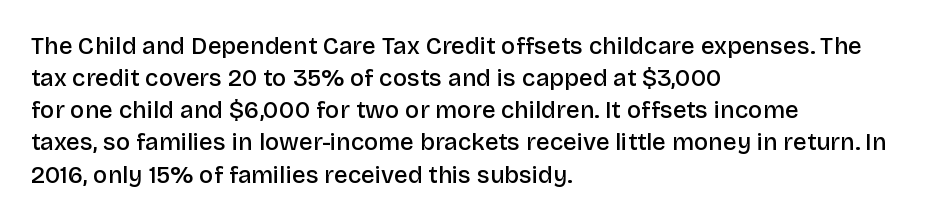
The image shows 24 px text type, upright; set left-aligned, normal line spacing (1.34x), normal letter spacing, not underlined.
